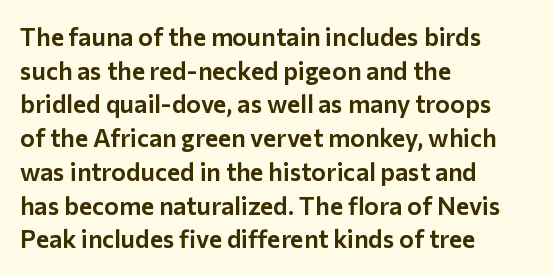
{"italic": "no", "underline": "no", "align": "left", "line_spacing": "normal", "line_spacing_ratio": 1.35, "letter_spacing": "normal", "letter_spacing_em": 0.0, "glyph_px": 25}
